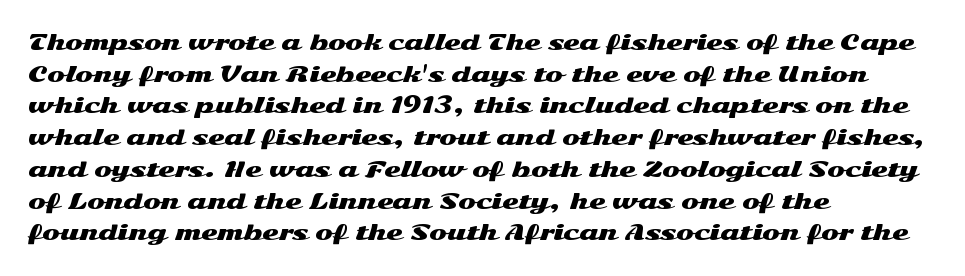
{"underline": "no", "align": "left", "line_spacing": "normal", "line_spacing_ratio": 1.51, "letter_spacing": "normal", "letter_spacing_em": 0.0, "glyph_px": 21}
